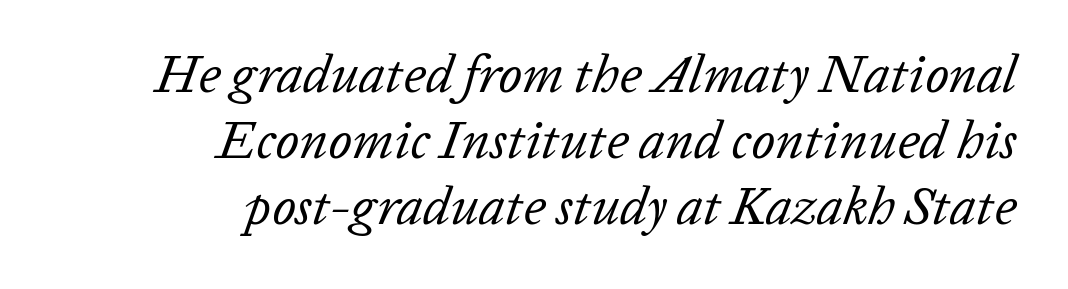
The image shows 53 px regular-weight type, italic (leaning right); set right-aligned, normal line spacing (1.25x), normal letter spacing, not underlined; low stroke contrast and a medium x-height.
